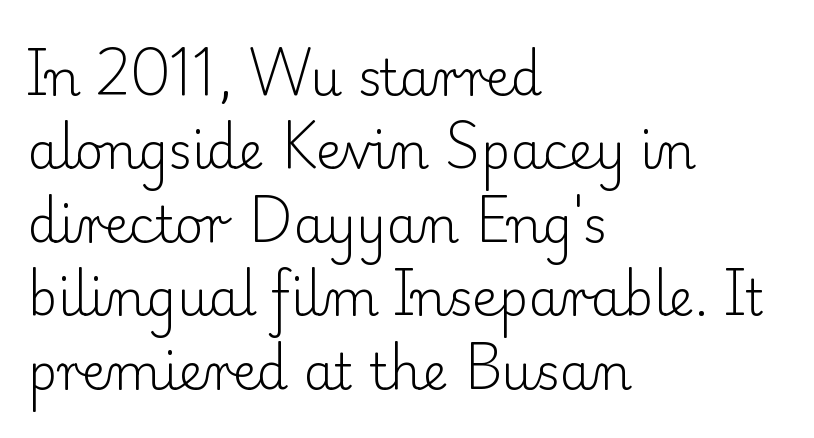
The image shows 50 px light type, upright; set left-aligned, normal line spacing (1.47x), normal letter spacing, not underlined; low stroke contrast and a small x-height.
